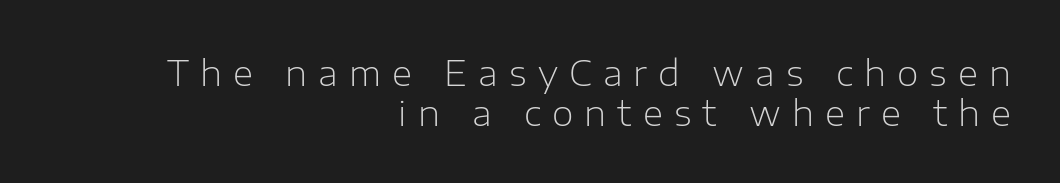
{"serif": "no", "italic": "no", "bold": "no", "weight": "light", "width": "normal", "stroke_contrast": "low", "x_height": "medium", "monospaced": "no", "underline": "no", "align": "right", "line_spacing": "tight", "line_spacing_ratio": 1.13, "letter_spacing": "wide", "letter_spacing_em": 0.32, "glyph_px": 35}
